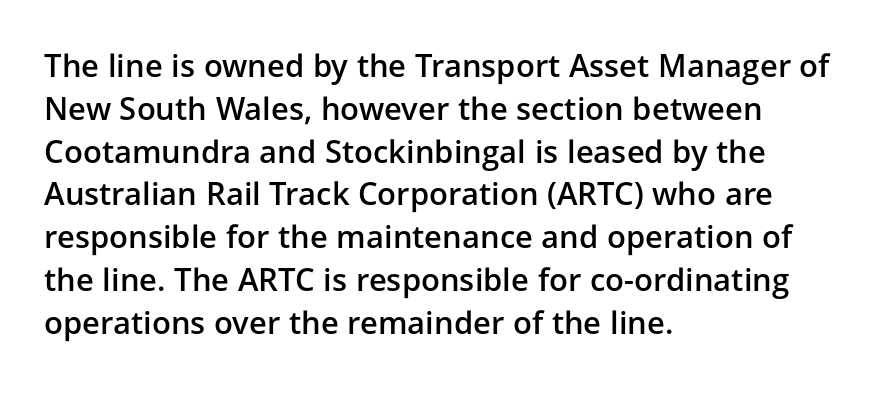
{"serif": "no", "italic": "no", "bold": "semi", "weight": "semibold", "width": "normal", "stroke_contrast": "low", "x_height": "medium", "monospaced": "no", "underline": "no", "align": "left", "line_spacing": "normal", "line_spacing_ratio": 1.38, "letter_spacing": "normal", "letter_spacing_em": 0.0, "glyph_px": 31}
